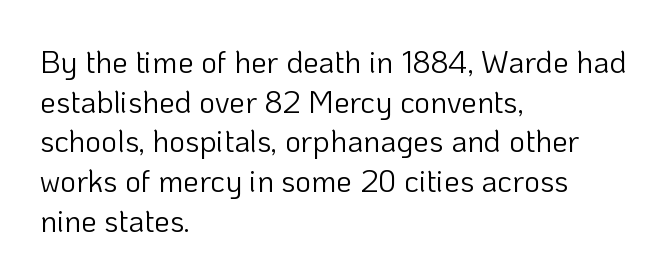
Q: Is the text bold? A: No.
Q: Is the text italic (slanted)? A: No, it is upright.
Q: Is the typeface a serif or a sans-serif typeface? A: Sans-serif.
Q: Is the text underlined? A: No.
Q: How is the paragraph aligned? A: Left-aligned.
Q: Is the spacing between letters normal or unusually wide? A: Normal.
Q: Is the spacing between lines tight, normal or loose? A: Normal.
Q: Width (condensed, normal, or wide)? A: Normal.
Q: Stroke contrast? A: Low.
Q: x-height? A: Medium.
Q: Monospaced? A: No.
